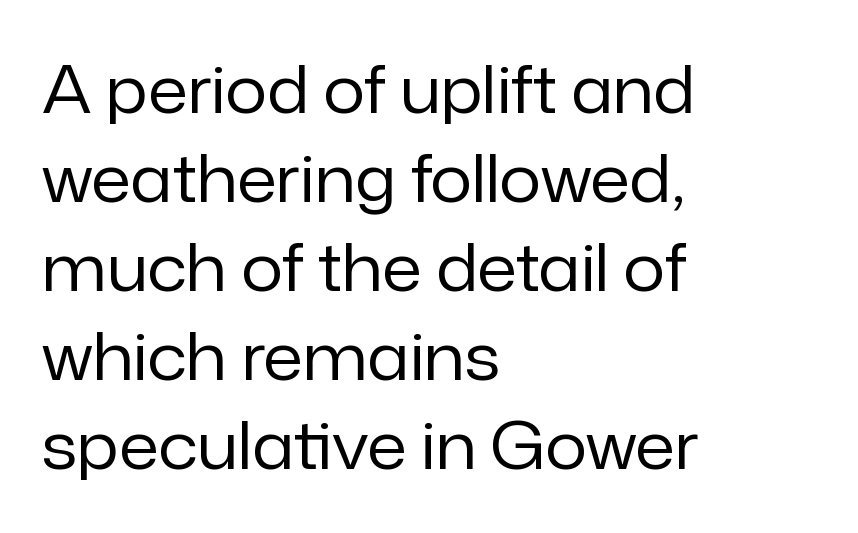
Nobody touched the tracking dial on this one. Is this a sans? Yes — the strokes have no serifs. The cut favours lightness, reaching ordinary text weight at its darkest. The typography opts for an upright posture over an oblique one. Typeset ragged right — the left edge is the straight one.
